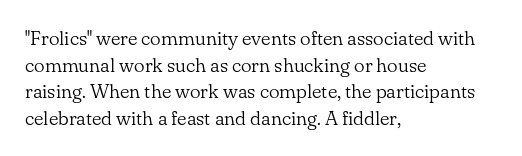
The image shows 20 px text type, upright; set left-aligned, normal line spacing (1.33x), normal letter spacing, not underlined.
